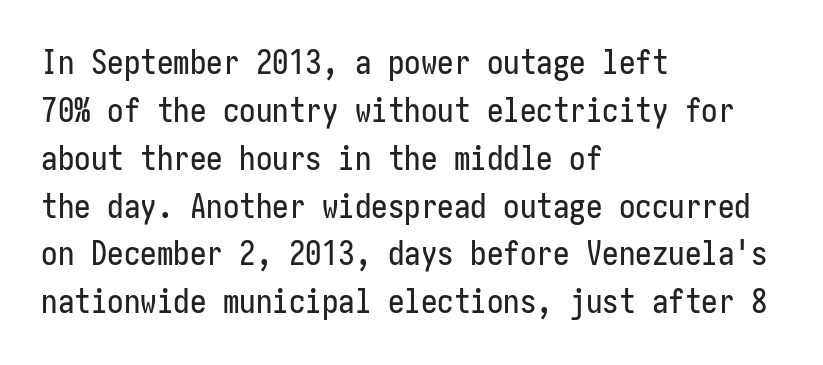
Q: Is the text italic (slanted)? A: No, it is upright.
Q: Is the typeface a serif or a sans-serif typeface? A: Sans-serif.
Q: Is the text underlined? A: No.
Q: How is the paragraph aligned? A: Left-aligned.
Q: Is the spacing between letters normal or unusually wide? A: Normal.
Q: Is the spacing between lines tight, normal or loose? A: Normal.
Q: Width (condensed, normal, or wide)? A: Condensed.
Q: Stroke contrast? A: Low.
Q: x-height? A: Medium.
